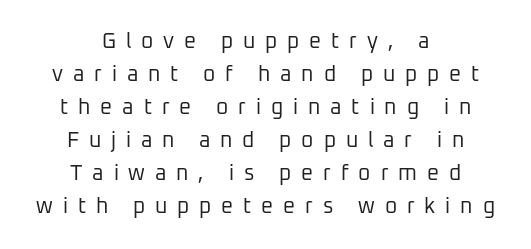
Q: Is the text bold? A: No.
Q: Is the text italic (slanted)? A: No, it is upright.
Q: Is the text underlined? A: No.
Q: How is the paragraph aligned? A: Centered.
Q: Is the spacing between letters normal or unusually wide? A: Unusually wide.
Q: Is the spacing between lines tight, normal or loose? A: Normal.
